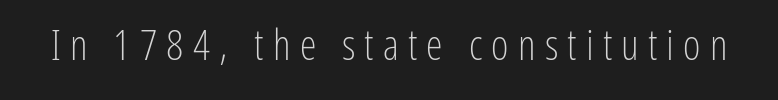
Here the glyphs are tracked loosely, breaking word shapes into spaced letters. The space beneath each line is pristine and unruled. The type family on display is of the sans-serif kind. Here the designer chose a conventional face with non-uniform glyph widths. Is the type heavy? It reads as light-to-regular instead. The specimen reads as upright at a glance.
